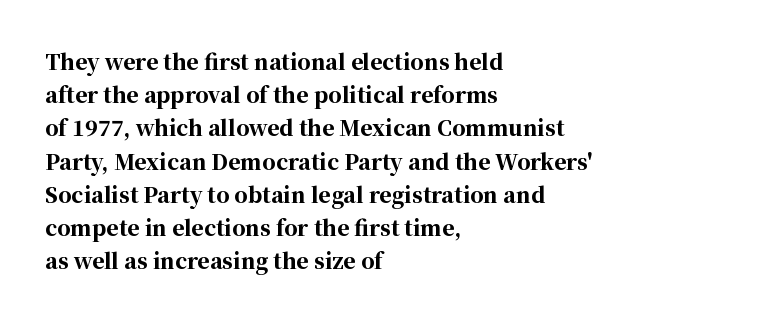
The image shows 21 px bold type, upright; set left-aligned, normal line spacing (1.58x), normal letter spacing, not underlined.
